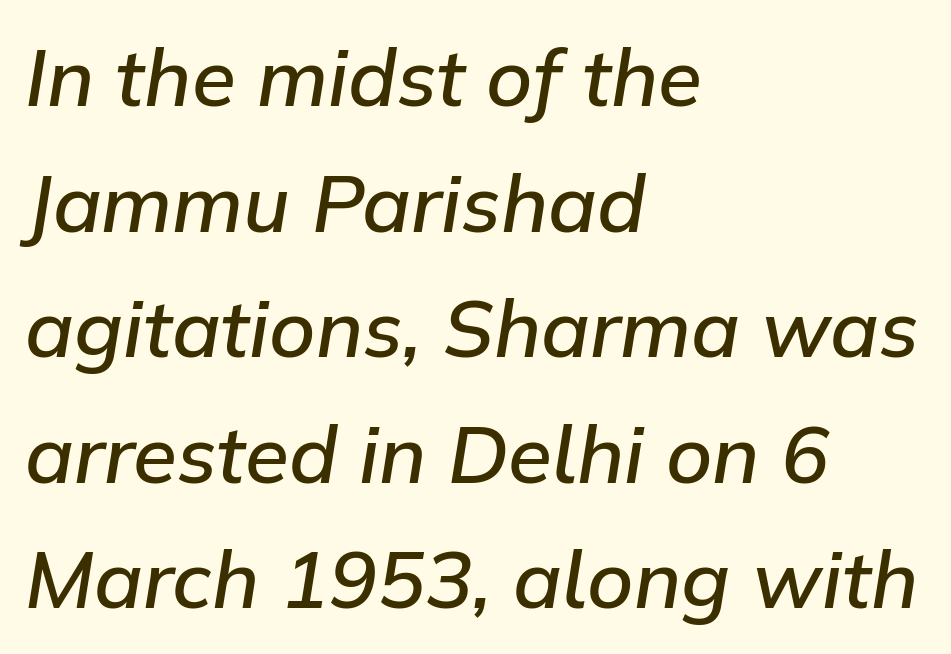
Q: Is the text bold? A: Semi-bold.
Q: Is the text italic (slanted)? A: Yes, it leans right by about 9 degrees.
Q: Is the text underlined? A: No.
Q: How is the paragraph aligned? A: Left-aligned.
Q: Is the spacing between letters normal or unusually wide? A: Normal.
Q: Is the spacing between lines tight, normal or loose? A: Normal.
Q: Width (condensed, normal, or wide)? A: Normal.
Q: Stroke contrast? A: Low.
Q: x-height? A: Medium.
Q: Monospaced? A: No.
